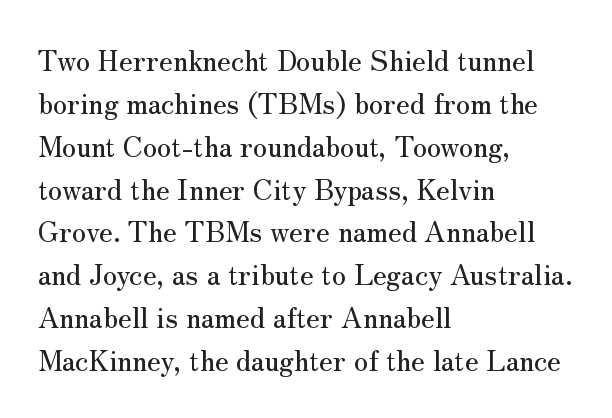
The image shows 28 px serif type, upright; set left-aligned, normal line spacing (1.53x), normal letter spacing, not underlined; medium stroke contrast and a small x-height.
